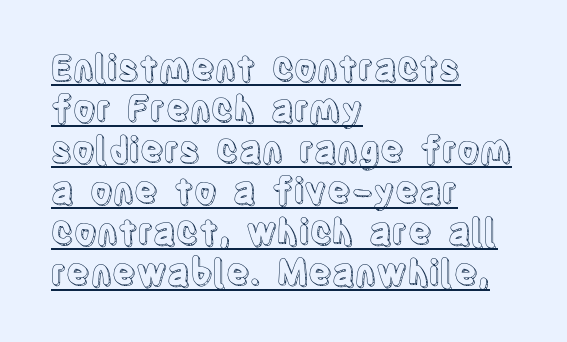
The image shows 35 px condensed type, upright; set left-aligned, line spacing 1.17x, normal letter spacing, underlined; a large x-height.
